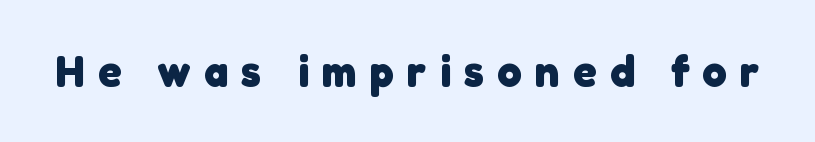
The image shows 44 px heavy sans-serif type; set unusually wide letter spacing (+0.3 em), not underlined; low stroke contrast and a medium x-height.
